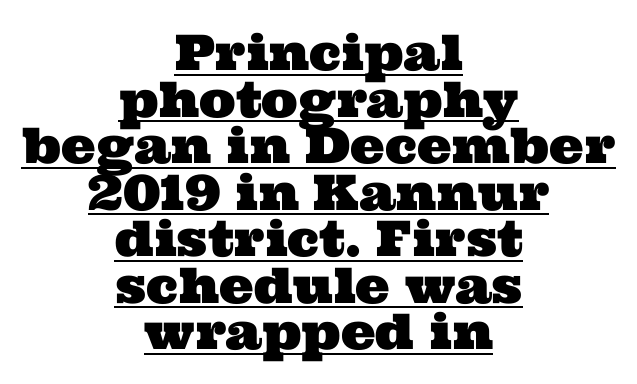
Layout note: lines centered. The face used here is proportionally spaced, like ordinary book or web type. In designer terms, the underline attribute is active on this setting. A typesetter would call this leading minimal, almost set solid. Are there feet on the stems? There are — it's a serif. Letter spacing: default.
